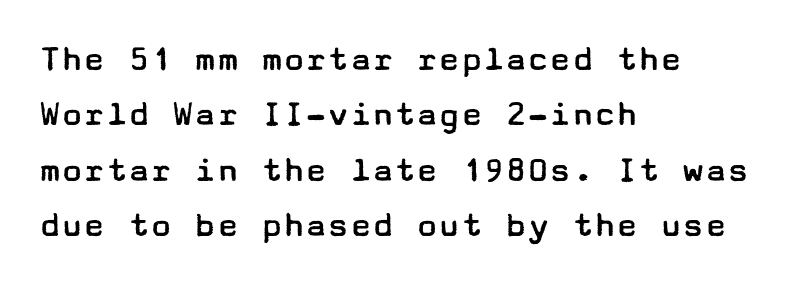
Posture: vertical. The paragraph has a hard left edge and a soft right edge. A typesetter would call this leading conventional body-copy spacing. Short note: letters normally spaced. The cut favours lightness, reaching ordinary text weight at its darkest. A sans-serif font was chosen for this passage.
